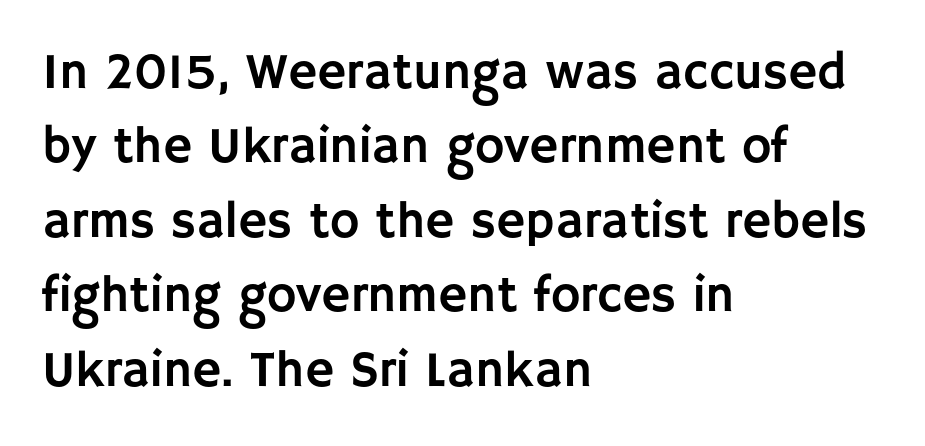
The image shows 50 px sans-serif type, upright; set left-aligned, normal line spacing (1.49x), normal letter spacing, not underlined; low stroke contrast and a large x-height.
